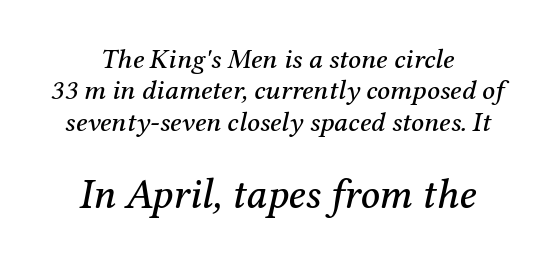
The image shows 42 px serif type, italic (leaning right); set centered, tight line spacing (1.12x), normal letter spacing, not underlined; the second (bottom) block is 1.5x larger; medium stroke contrast and a medium x-height.
